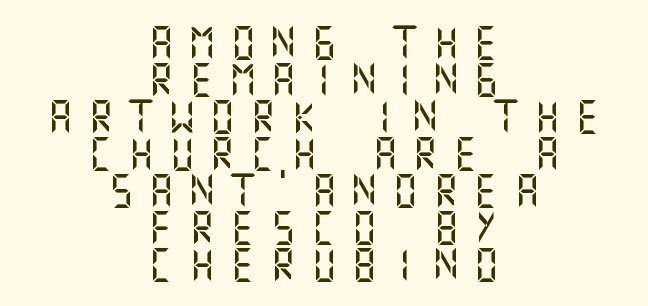
The image shows 33 px sans-serif type, upright; set centered, tight line spacing (1.12x), unusually wide letter spacing (+0.43 em), not underlined; medium stroke contrast and a large x-height.
